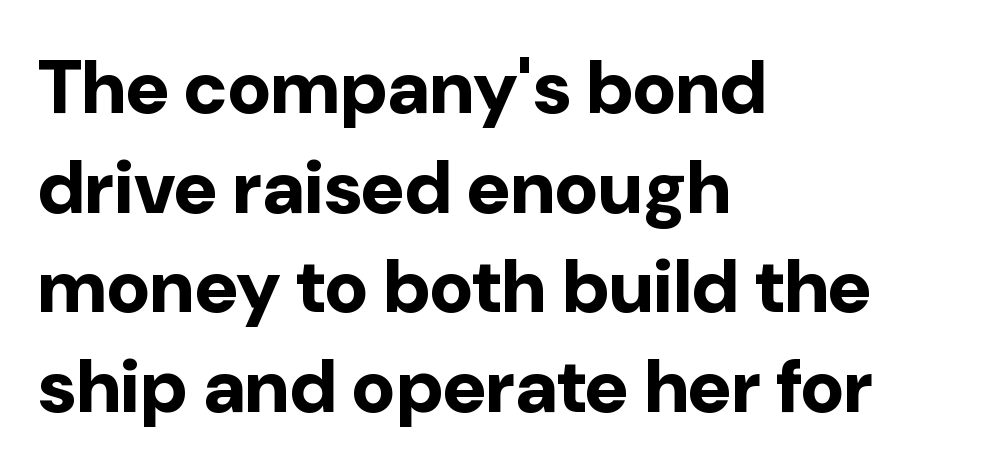
Evenly set lines give the paragraph a standard silhouette. The face used here is rendered with its standard letterfit. The letters carry no serifs — their stems end cleanly without finishing strokes. The type sits square on the baseline with zero lean.
